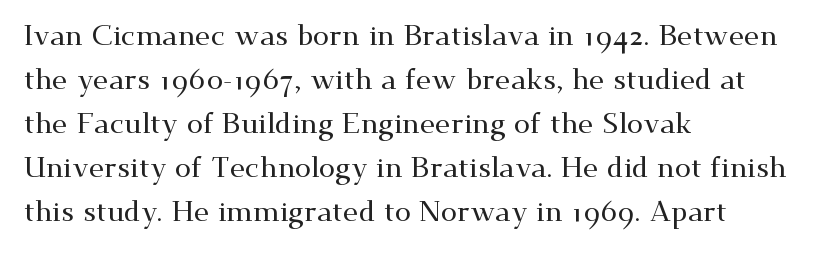
{"serif": "yes", "italic": "no", "width": "wide", "stroke_contrast": "medium", "x_height": "small", "monospaced": "no", "underline": "no", "align": "left", "line_spacing": "normal", "line_spacing_ratio": 1.52, "letter_spacing": "normal", "letter_spacing_em": 0.0, "glyph_px": 29}
